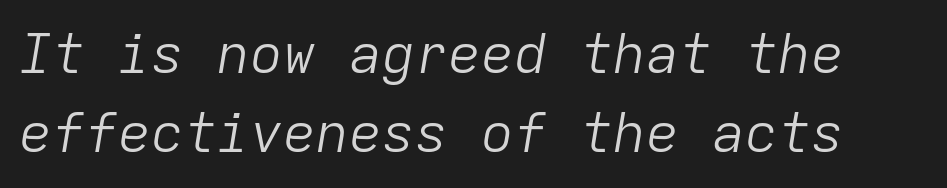
Has an underline been added? It has not. An italicized treatment has been applied to the whole sample. The font sits on the lighter half of the weight spectrum, regular included. You could call the tracking neutral — neither tight nor loose. Every character here occupies the same horizontal width, giving the sample a typewriter-like rhythm.
